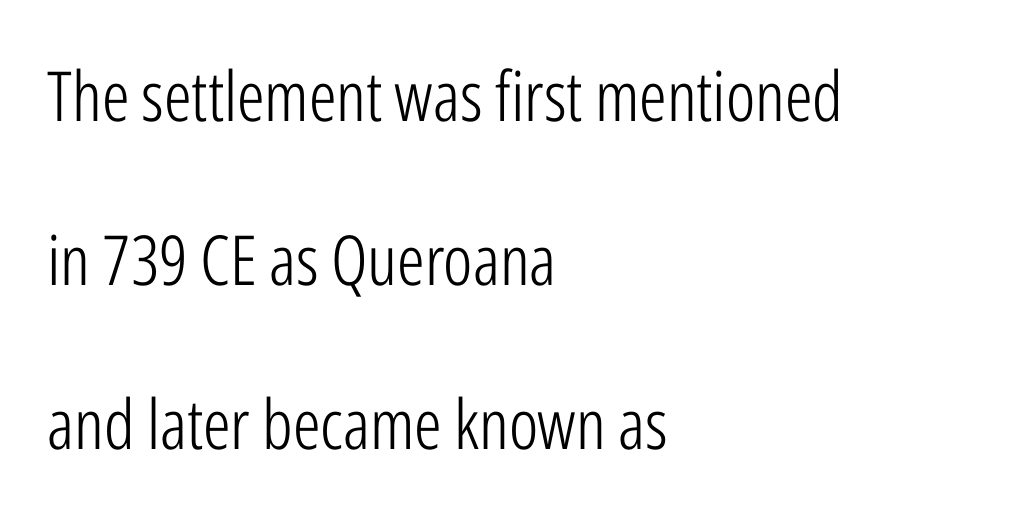
Posture: upright roman. Counters stay open thanks to moderate or lighter strokes. The passage shown is typed in a proportional face where columns would drift. Here the glyphs are tracked normally, forming tight word shapes.
